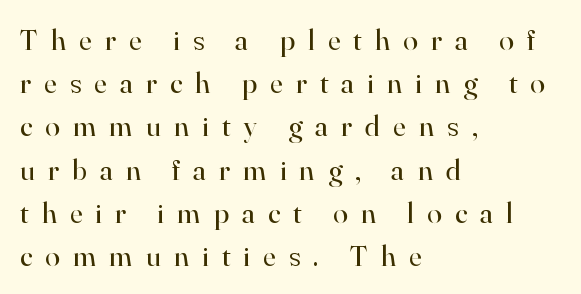
The image shows 30 px regular-weight serif type, upright; set left-aligned, normal line spacing (1.44x), unusually wide letter spacing (+0.44 em), not underlined; high stroke contrast and a small x-height.
